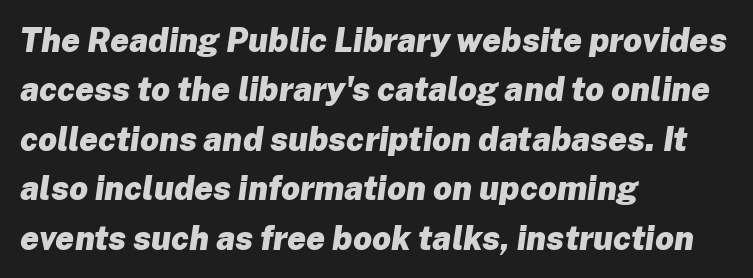
The image shows 33 px heavy type, italic (leaning right); set left-aligned, normal line spacing (1.5x), normal letter spacing, not underlined; low stroke contrast and a medium x-height.
